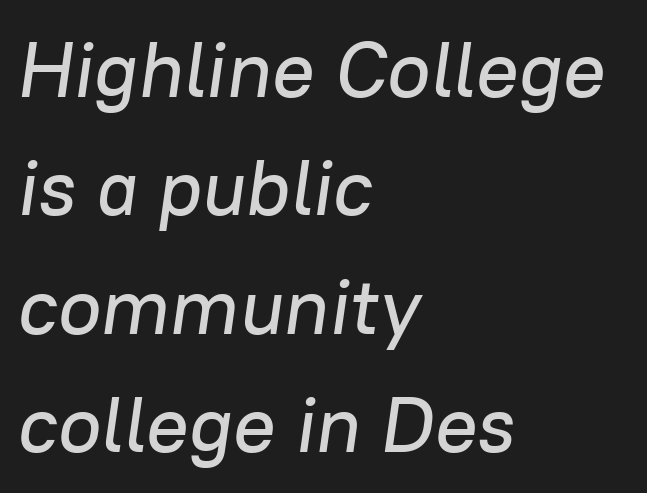
{"italic": "yes", "lean": "right", "slant_degrees": 8, "width": "normal", "stroke_contrast": "low", "x_height": "medium", "monospaced": "no", "underline": "no", "align": "left", "line_spacing": "normal", "line_spacing_ratio": 1.5, "letter_spacing": "normal", "letter_spacing_em": 0.0, "glyph_px": 79}
